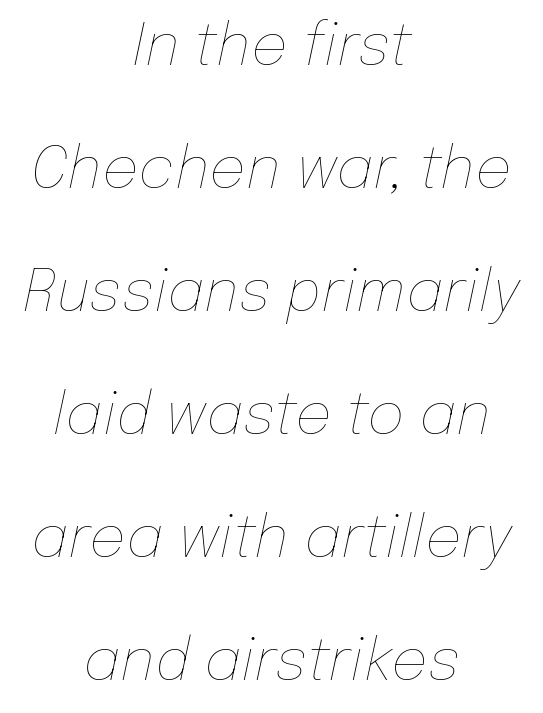
How would I describe the line gaps? Wide and relaxed. You could not count columns in this text — the font is proportionally spaced. Bold? No — there's no thickening of the strokes. This sample is center-justified, so both line endings float freely.
